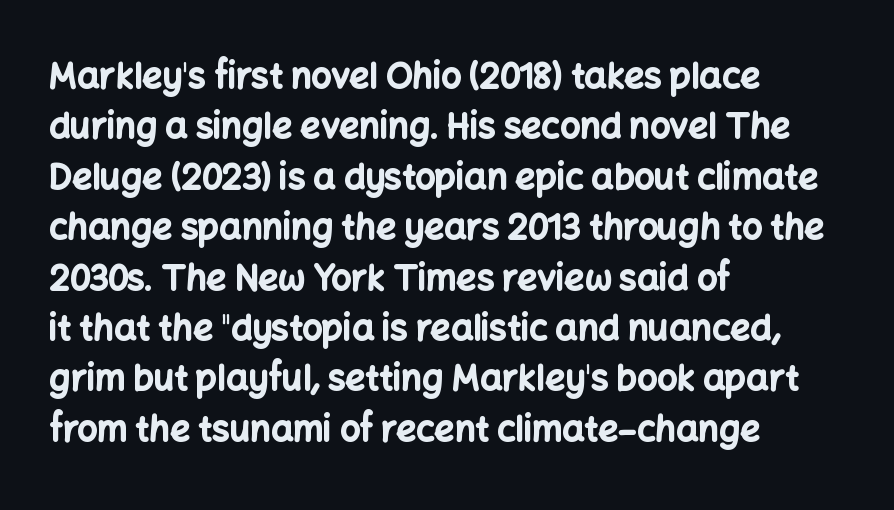
The image shows 35 px bold sans-serif type, upright; set left-aligned, normal line spacing (1.44x), normal letter spacing, not underlined; low stroke contrast and a medium x-height.
